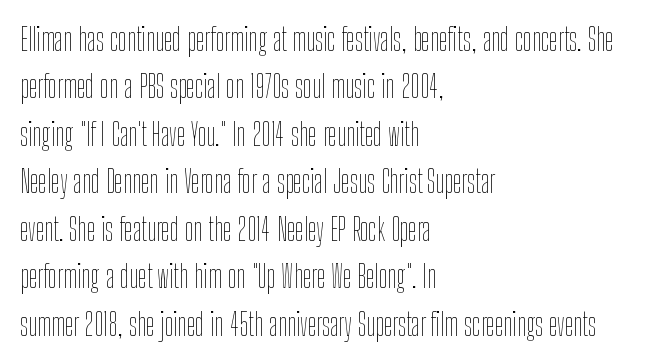
{"italic": "no", "bold": "no", "weight": "thin", "width": "condensed", "stroke_contrast": "low", "x_height": "medium", "monospaced": "no", "underline": "no", "align": "left", "line_spacing": "normal", "line_spacing_ratio": 1.53, "letter_spacing": "normal", "letter_spacing_em": 0.0, "glyph_px": 31}
